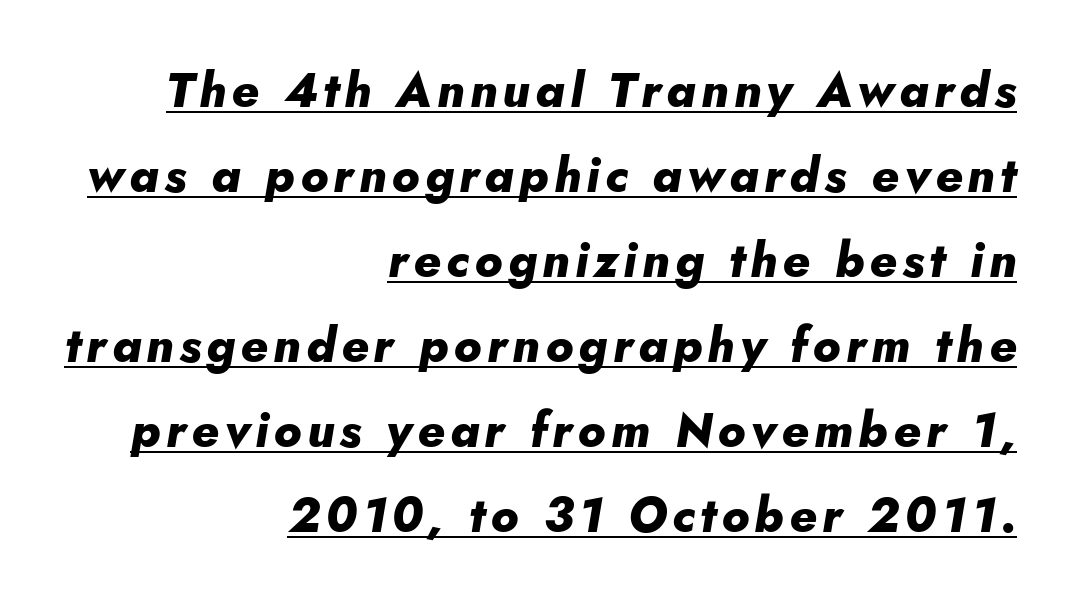
The image shows 48 px heavy type, italic (leaning right); set right-aligned, line spacing 1.77x, underlined; low stroke contrast and a small x-height.
